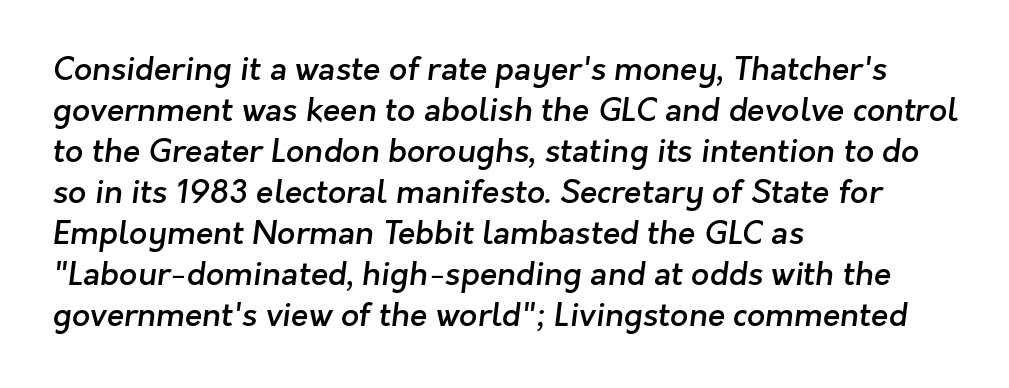
Q: Is the text bold? A: Semi-bold.
Q: Is the typeface a serif or a sans-serif typeface? A: Sans-serif.
Q: Is the text underlined? A: No.
Q: How is the paragraph aligned? A: Left-aligned.
Q: Is the spacing between letters normal or unusually wide? A: Normal.
Q: Is the spacing between lines tight, normal or loose? A: Normal.
Q: Width (condensed, normal, or wide)? A: Normal.
Q: Stroke contrast? A: Low.
Q: x-height? A: Medium.
Q: Monospaced? A: No.
